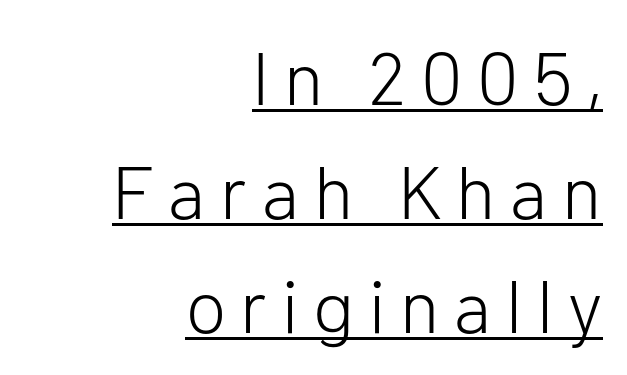
Q: Is the text bold? A: No.
Q: Is the text italic (slanted)? A: No, it is upright.
Q: Is the typeface a serif or a sans-serif typeface? A: Sans-serif.
Q: Is the text underlined? A: Yes.
Q: How is the paragraph aligned? A: Right-aligned.
Q: Is the spacing between letters normal or unusually wide? A: Unusually wide.
Q: Is the spacing between lines tight, normal or loose? A: Normal.
Q: Width (condensed, normal, or wide)? A: Normal.
Q: Stroke contrast? A: Low.
Q: x-height? A: Medium.
Q: Monospaced? A: No.
